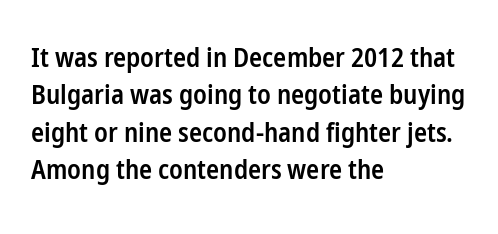
Rendered with straight, roman letterforms. This is moderately heavy type, rendered in semibold. Unmarked baselines from the first word to the last. If you measured baseline to baseline, you'd find a middling distance. Each word holds together tightly as a unit, with standard inter-letter gaps. Teacher's note: observe the even left margin — that is flush-left alignment.
